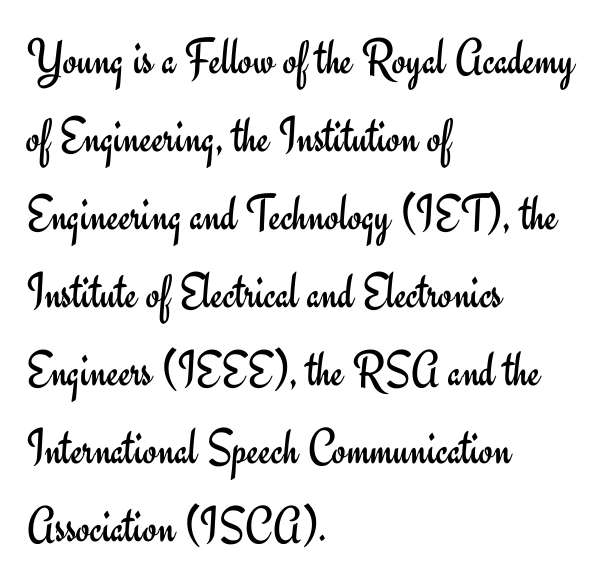
Q: Is the text bold? A: No.
Q: Is the text italic (slanted)? A: Yes.
Q: Is the typeface a serif or a sans-serif typeface? A: Sans-serif.
Q: Is the text underlined? A: No.
Q: How is the paragraph aligned? A: Left-aligned.
Q: Is the spacing between letters normal or unusually wide? A: Normal.
Q: Is the spacing between lines tight, normal or loose? A: Normal.
Q: Width (condensed, normal, or wide)? A: Normal.
Q: Stroke contrast? A: Low.
Q: x-height? A: Small.
Q: Monospaced? A: No.
